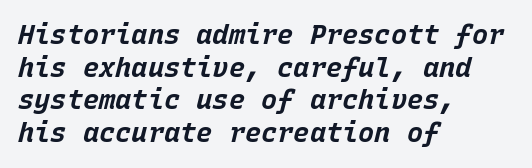
When letters slant like this, we call the style italic. These lines keep a tight, regular rhythm from letter to letter. Underline: absent. Compared with a centered layout, this one pins lines to the left instead. The sample has been set heavy, in full bold.
